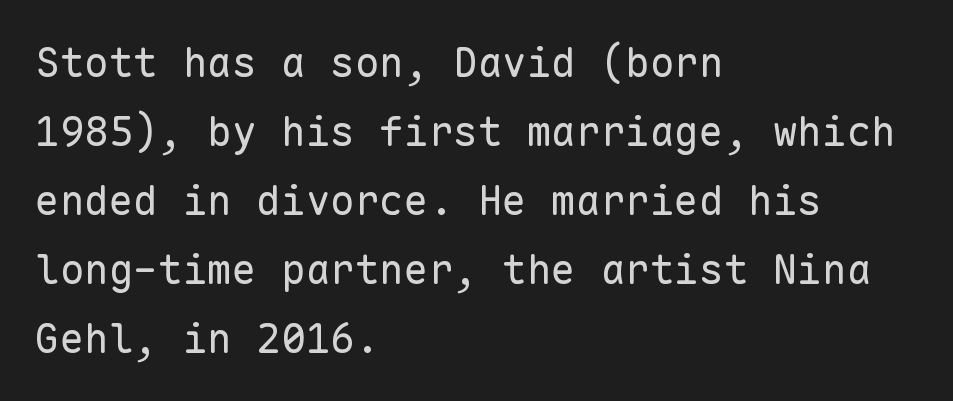
{"serif": "no", "italic": "no", "bold": "no", "weight": "regular", "width": "normal", "stroke_contrast": "low", "x_height": "medium", "monospaced": "yes", "underline": "no", "align": "left", "line_spacing": "normal", "line_spacing_ratio": 1.68, "letter_spacing": "normal", "letter_spacing_em": 0.0, "glyph_px": 41}
